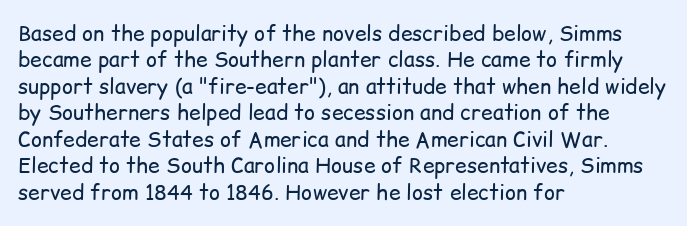
The rendering uses a moderate line-height, typical for paragraphs. Only glyphs here, with clear space below each row. The passage is arranged the way most books set body copy — flush left. Spacing between characters is what you'd get straight out of the box.
